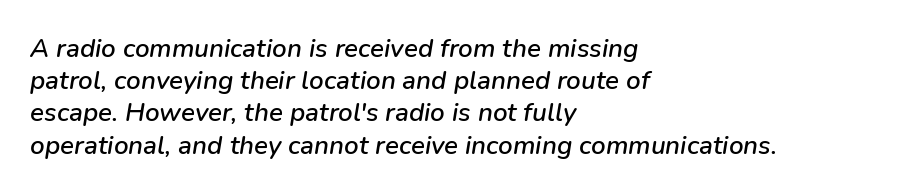
{"italic": "yes", "lean": "right", "slant_degrees": 9, "underline": "no", "align": "left", "line_spacing_ratio": 1.24, "letter_spacing": "normal", "letter_spacing_em": 0.0, "glyph_px": 26}
